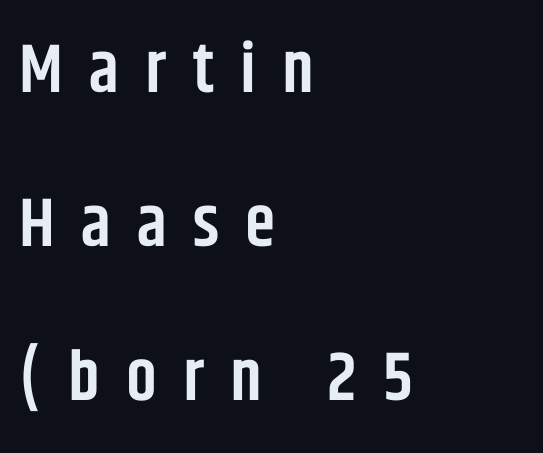
Q: Is the text bold? A: Semi-bold.
Q: Is the text italic (slanted)? A: No, it is upright.
Q: Is the typeface a serif or a sans-serif typeface? A: Sans-serif.
Q: Is the text underlined? A: No.
Q: How is the paragraph aligned? A: Left-aligned.
Q: Is the spacing between letters normal or unusually wide? A: Unusually wide.
Q: Is the spacing between lines tight, normal or loose? A: Loose.
Q: Width (condensed, normal, or wide)? A: Condensed.
Q: Stroke contrast? A: Low.
Q: x-height? A: Large.
Q: Monospaced? A: No.
